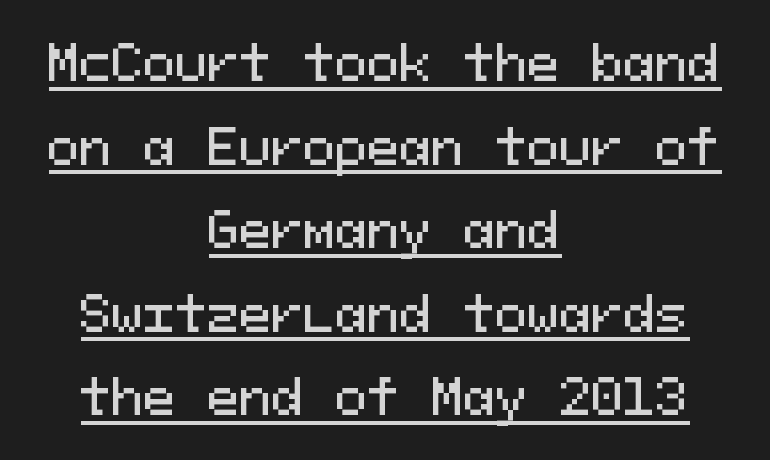
Nobody touched the tracking dial on this one. Layout note: lines centered. The sample's only ornament is a line tracing under the words. Upright lettering throughout. This is sans-serif lettering, the kind often seen on screens and signage.
